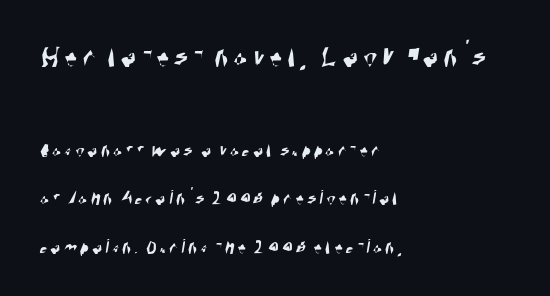
Q: Is the typeface a serif or a sans-serif typeface? A: Sans-serif.
Q: Is the text underlined? A: No.
Q: How is the paragraph aligned? A: Left-aligned.
Q: Is the spacing between lines tight, normal or loose? A: Loose.
Q: Which block of text is set in a larger size, the first (top) or the second (bottom)? A: The first (top) one.
Q: Width (condensed, normal, or wide)? A: Condensed.
Q: Stroke contrast? A: High.
Q: x-height? A: Large.
Q: Monospaced? A: No.
